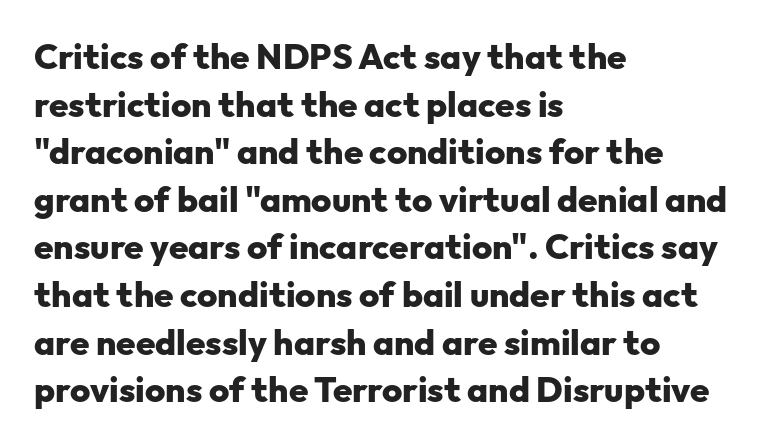
{"serif": "no", "italic": "no", "bold": "yes", "weight": "heavy", "width": "normal", "stroke_contrast": "low", "x_height": "medium", "monospaced": "no", "underline": "no", "align": "left", "line_spacing": "normal", "line_spacing_ratio": 1.36, "letter_spacing": "normal", "letter_spacing_em": 0.0, "glyph_px": 35}
